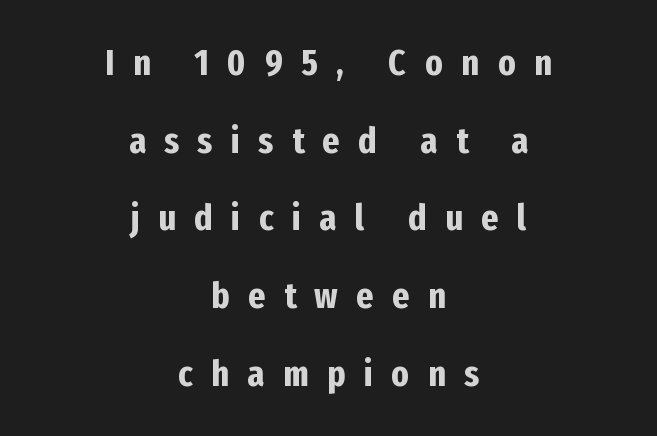
{"serif": "no", "italic": "no", "bold": "yes", "weight": "bold", "width": "condensed", "stroke_contrast": "low", "x_height": "medium", "monospaced": "no", "underline": "no", "align": "center", "line_spacing": "loose", "line_spacing_ratio": 2.1, "letter_spacing": "wide", "letter_spacing_em": 0.5, "glyph_px": 37}
